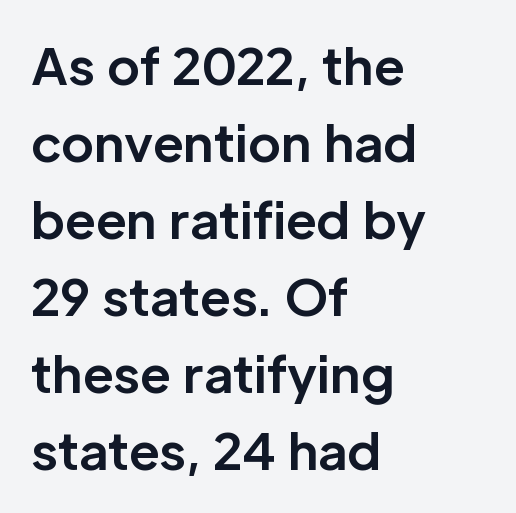
These lines keep a tight, regular rhythm from letter to letter. The characters display no serif detailing; their extremities are plain. Horizontal alignment here is leftward, the default for most running prose. This sample keeps an unexceptional amount of space between lines. The passage shown is emphatically bold.
